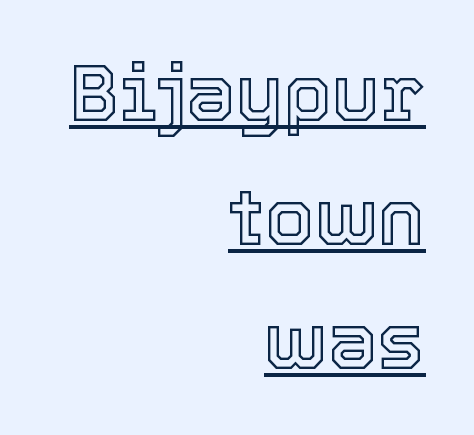
Underlining? Definitely there. Regular leading. Ascenders rise straight up at ninety degrees. The typesetter chose a ragged-left arrangement here.
